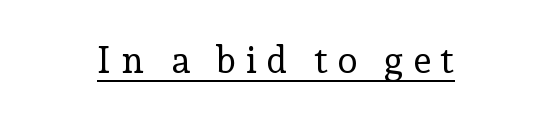
The image shows 37 px regular-weight serif type, upright; set unusually wide letter spacing (+0.25 em), underlined; low stroke contrast and a medium x-height.
